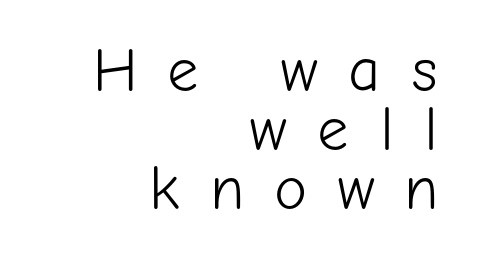
{"serif": "no", "italic": "no", "bold": "no", "weight": "light", "width": "normal", "stroke_contrast": "low", "x_height": "medium", "monospaced": "no", "underline": "no", "align": "right", "line_spacing": "tight", "line_spacing_ratio": 0.95, "letter_spacing": "wide", "letter_spacing_em": 0.49, "glyph_px": 62}
